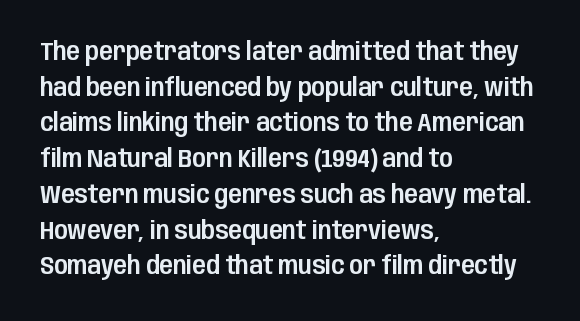
The image shows 25 px text type, upright; set left-aligned, normal line spacing (1.43x), normal letter spacing, not underlined.
